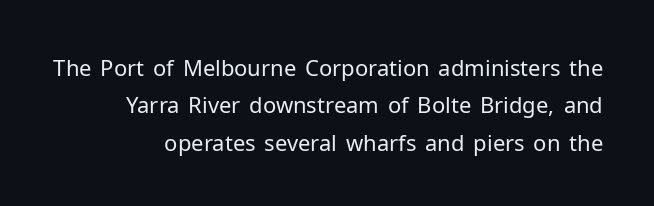
Letters rest on an invisible, unmarked baseline. Stems here are at most as thick as an everyday book face. Designer's note — italics off, roman on. The line texture is even and compact thanks to regular tracking.
